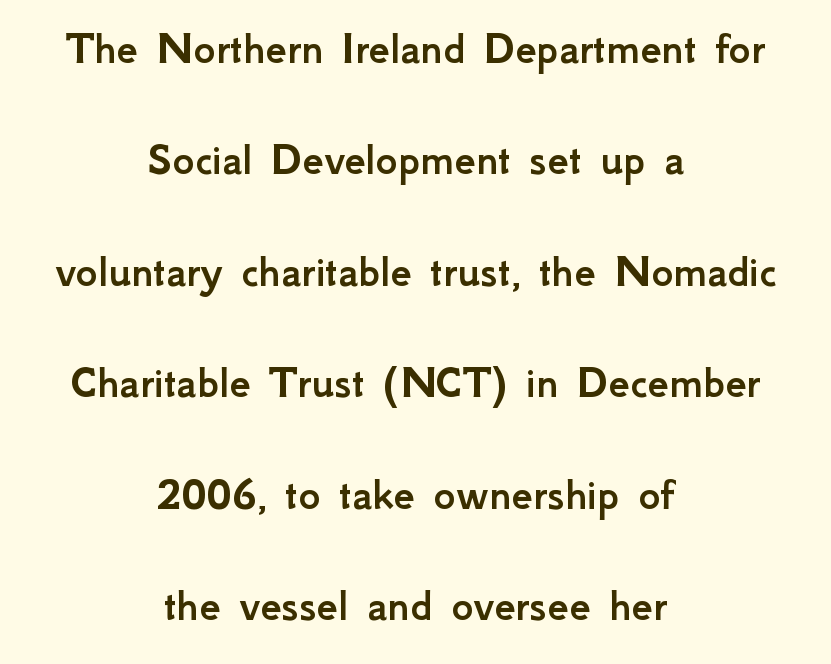
Short note: letters normally spaced. This is roman type, the default non-slanted kind. Proportional: the letters do not fall into vertical columns. Rule under the text: the space is simply empty. Is this a sans? Yes — the strokes have no serifs.
